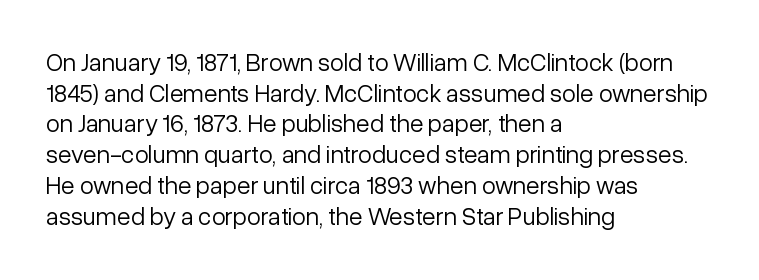
The letters look calm and open, with moderate or lighter stems. Descenders are the only things crossing below the line. Left-aligned paragraph, ragged on the right. Short note: letters normally spaced.
